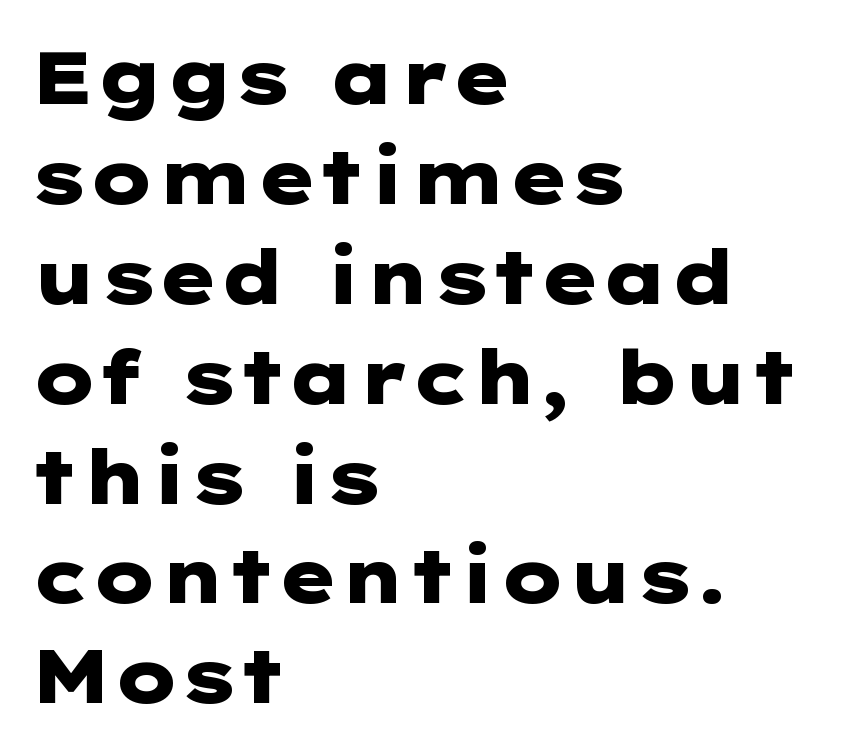
Q: Is the text bold? A: Yes.
Q: Is the text italic (slanted)? A: No, it is upright.
Q: Is the typeface a serif or a sans-serif typeface? A: Sans-serif.
Q: Is the text underlined? A: No.
Q: How is the paragraph aligned? A: Left-aligned.
Q: Is the spacing between letters normal or unusually wide? A: Normal.
Q: Is the spacing between lines tight, normal or loose? A: Normal.
Q: Width (condensed, normal, or wide)? A: Wide.
Q: Stroke contrast? A: Low.
Q: x-height? A: Medium.
